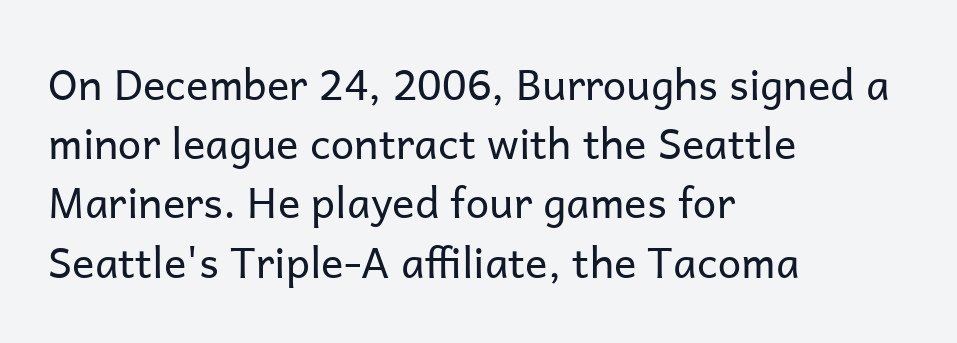
Q: Is the text bold? A: No.
Q: Is the text italic (slanted)? A: No, it is upright.
Q: Is the typeface a serif or a sans-serif typeface? A: Sans-serif.
Q: Is the text underlined? A: No.
Q: How is the paragraph aligned? A: Left-aligned.
Q: Is the spacing between letters normal or unusually wide? A: Normal.
Q: Is the spacing between lines tight, normal or loose? A: Normal.
Q: Width (condensed, normal, or wide)? A: Normal.
Q: Stroke contrast? A: Low.
Q: x-height? A: Medium.
Q: Monospaced? A: No.
